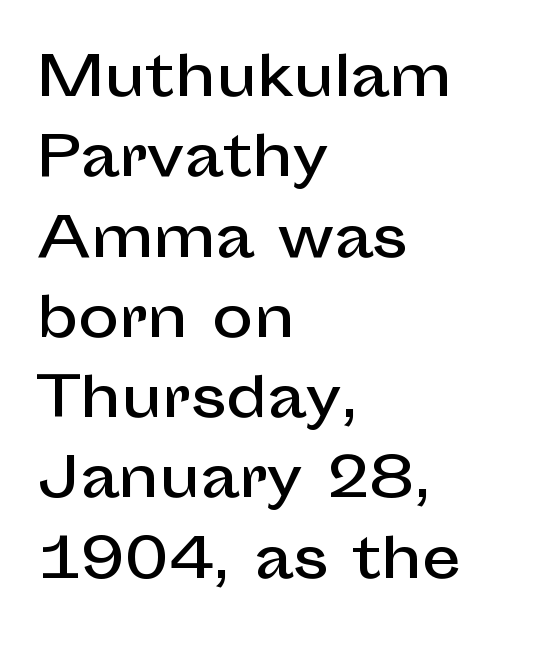
{"serif": "no", "italic": "no", "width": "normal", "stroke_contrast": "low", "x_height": "medium", "monospaced": "no", "underline": "no", "align": "left", "line_spacing": "normal", "line_spacing_ratio": 1.46, "letter_spacing": "normal", "letter_spacing_em": 0.0, "glyph_px": 55}
